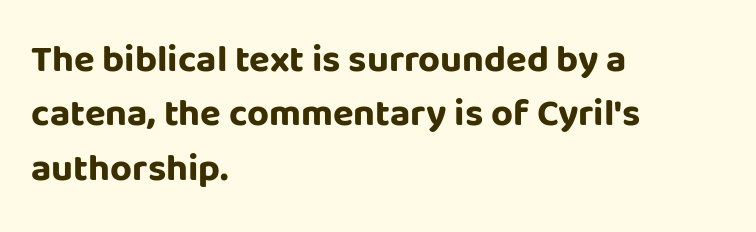
To sum up the face: it is a sans, with no serifs. Short and long lines alike share a common starting point at left. Compared with an ordinary text face, these strokes are far heavier — a full bold. Varying glyph widths throughout — classic text-font behaviour. Here the glyphs are tracked normally, forming tight word shapes. Descenders hang freely into open space.
